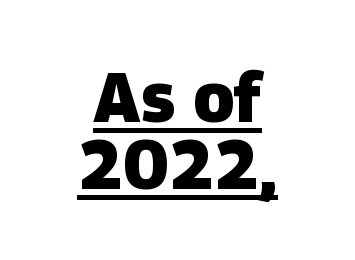
A baseline rule has been typeset under these characters. Typographic density is high because the face is bold. Students, observe: this is what under-led, compact text looks like. Character widths vary here, with narrow letters taking less room than wide ones. The passage shown has conventional tracking throughout. The paragraph shown floats in the horizontal middle.
